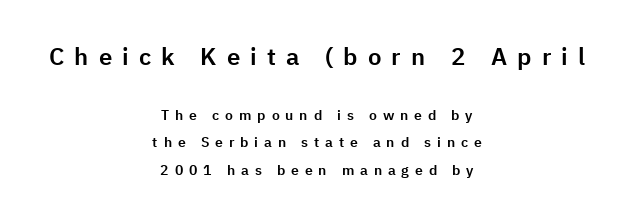
{"italic": "no", "underline": "no", "align": "center", "line_spacing": "loose", "line_spacing_ratio": 1.95, "letter_spacing": "wide", "letter_spacing_em": 0.42, "larger_block": "first", "size_ratio": 1.71, "glyph_px": 24}
